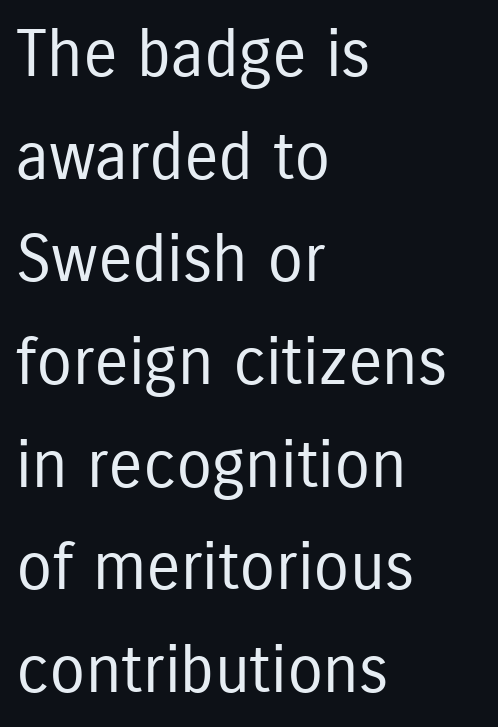
The image shows 65 px regular-weight, condensed sans-serif type, upright; set left-aligned, normal line spacing (1.58x), normal letter spacing, not underlined; low stroke contrast and a medium x-height.
